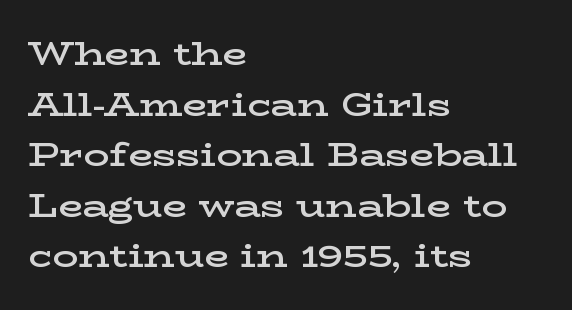
The image shows 32 px semibold, wide serif type, upright; set left-aligned, normal line spacing (1.58x), normal letter spacing, not underlined; low stroke contrast and a medium x-height.
